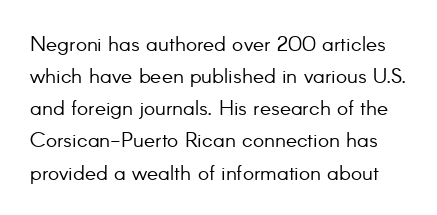
Q: Is the text bold? A: No.
Q: Is the text italic (slanted)? A: No, it is upright.
Q: Is the text underlined? A: No.
Q: Is the spacing between letters normal or unusually wide? A: Normal.
Q: Is the spacing between lines tight, normal or loose? A: Normal.
